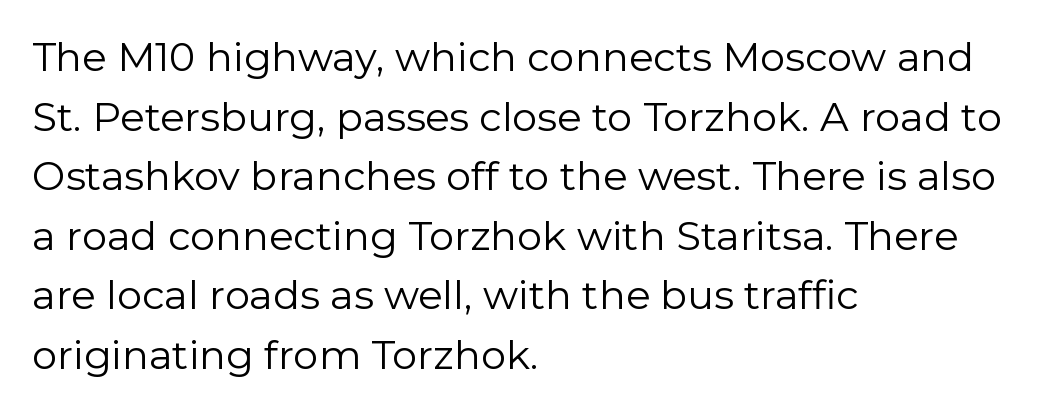
Q: Is the text bold? A: No.
Q: Is the text italic (slanted)? A: No, it is upright.
Q: Is the typeface a serif or a sans-serif typeface? A: Sans-serif.
Q: Is the text underlined? A: No.
Q: How is the paragraph aligned? A: Left-aligned.
Q: Is the spacing between letters normal or unusually wide? A: Normal.
Q: Is the spacing between lines tight, normal or loose? A: Normal.
Q: Width (condensed, normal, or wide)? A: Normal.
Q: Stroke contrast? A: Low.
Q: x-height? A: Medium.
Q: Monospaced? A: No.
